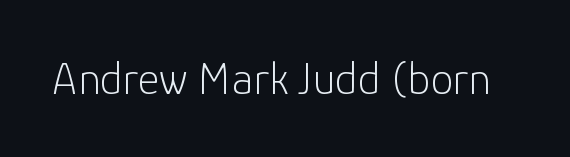
{"serif": "no", "italic": "no", "bold": "no", "weight": "light", "width": "normal", "stroke_contrast": "low", "x_height": "medium", "monospaced": "no", "underline": "no", "letter_spacing": "normal", "letter_spacing_em": 0.0, "glyph_px": 46}
